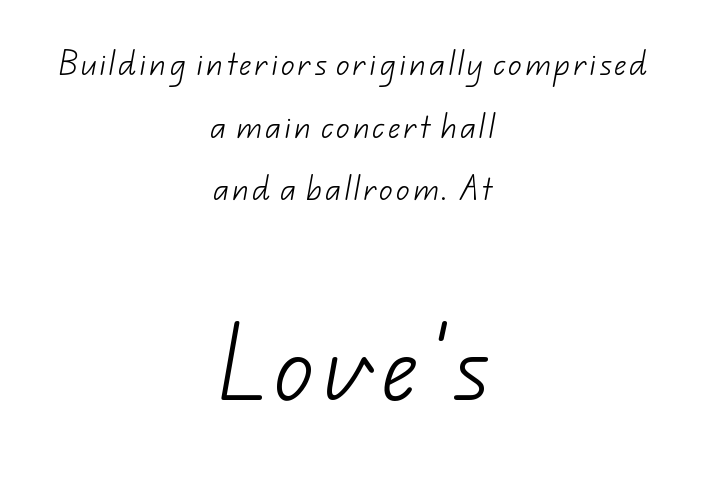
The whitespace from short lines is split evenly between both sides. Top chunk: small. Bottom chunk: large. A typesetter would label this face a sans. The face used here is proportionally spaced, like ordinary book or web type. Summary of weight: not heavy and not bold.
